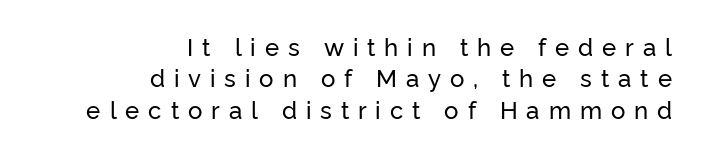
{"italic": "no", "underline": "no", "align": "right", "line_spacing": "normal", "line_spacing_ratio": 1.31, "letter_spacing": "wide", "letter_spacing_em": 0.37, "glyph_px": 24}
